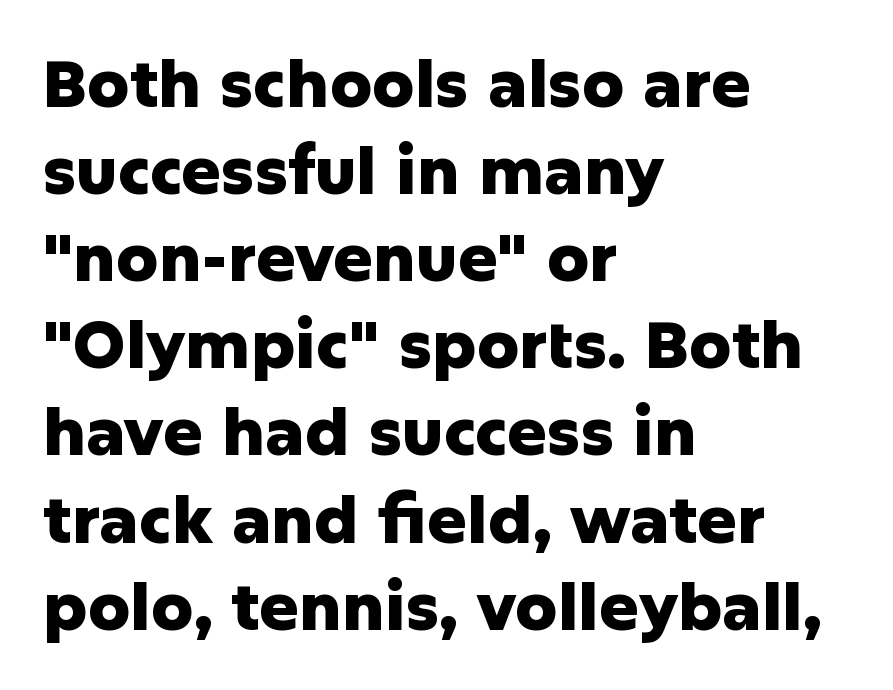
Q: Is the text bold? A: Yes.
Q: Is the text italic (slanted)? A: No, it is upright.
Q: Is the typeface a serif or a sans-serif typeface? A: Sans-serif.
Q: Is the text underlined? A: No.
Q: How is the paragraph aligned? A: Left-aligned.
Q: Is the spacing between letters normal or unusually wide? A: Normal.
Q: Is the spacing between lines tight, normal or loose? A: Normal.
Q: Width (condensed, normal, or wide)? A: Normal.
Q: Stroke contrast? A: Low.
Q: x-height? A: Medium.
Q: Monospaced? A: No.
